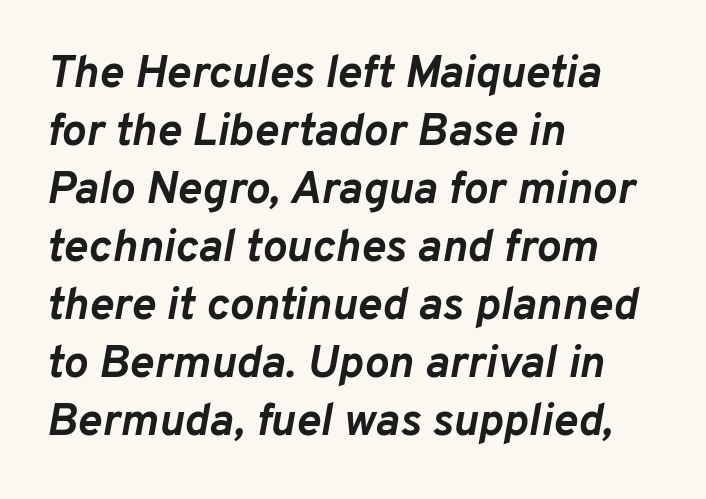
Q: Is the text bold? A: Yes.
Q: Is the text italic (slanted)? A: Yes, it leans right by about 10 degrees.
Q: Is the text underlined? A: No.
Q: How is the paragraph aligned? A: Left-aligned.
Q: Is the spacing between letters normal or unusually wide? A: Normal.
Q: Is the spacing between lines tight, normal or loose? A: Normal.
Q: Width (condensed, normal, or wide)? A: Normal.
Q: Stroke contrast? A: Low.
Q: x-height? A: Medium.
Q: Monospaced? A: No.
